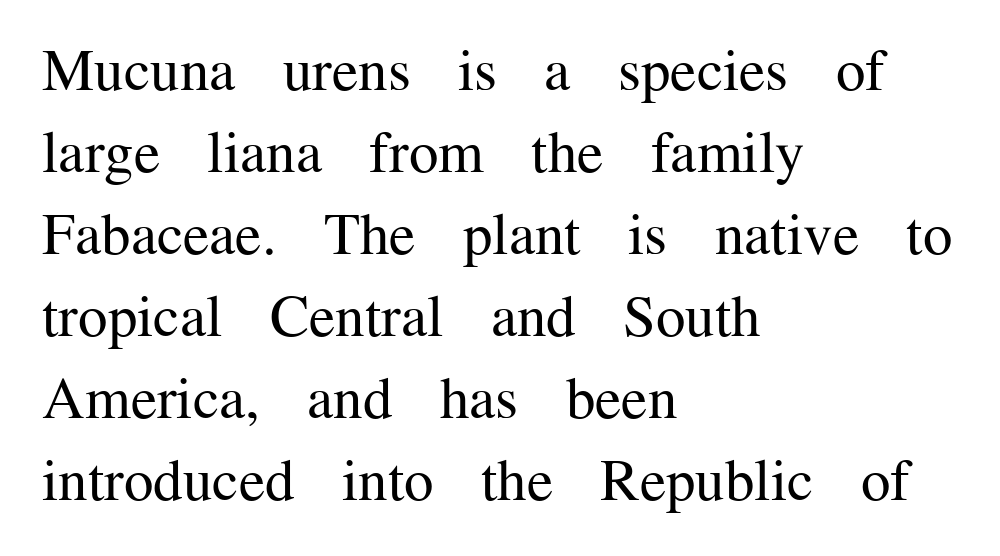
The image shows 59 px regular-weight serif type, upright; set left-aligned, normal line spacing (1.39x), normal letter spacing, not underlined; medium stroke contrast and a medium x-height.
